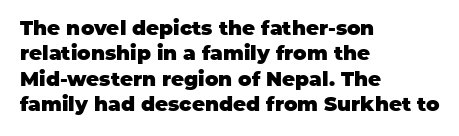
The image shows 20 px bold type, upright; set left-aligned, normal line spacing (1.27x), normal letter spacing, not underlined.
